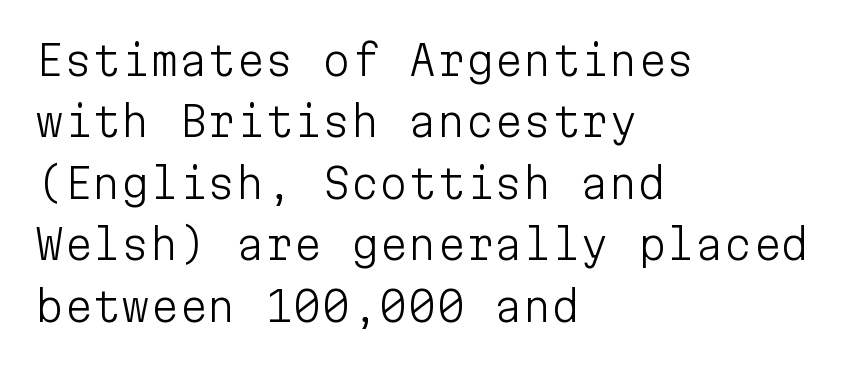
{"serif": "no", "italic": "no", "bold": "no", "weight": "light", "width": "normal", "stroke_contrast": "low", "x_height": "medium", "monospaced": "yes", "underline": "no", "align": "left", "line_spacing": "normal", "line_spacing_ratio": 1.5, "letter_spacing": "normal", "letter_spacing_em": 0.0, "glyph_px": 41}
